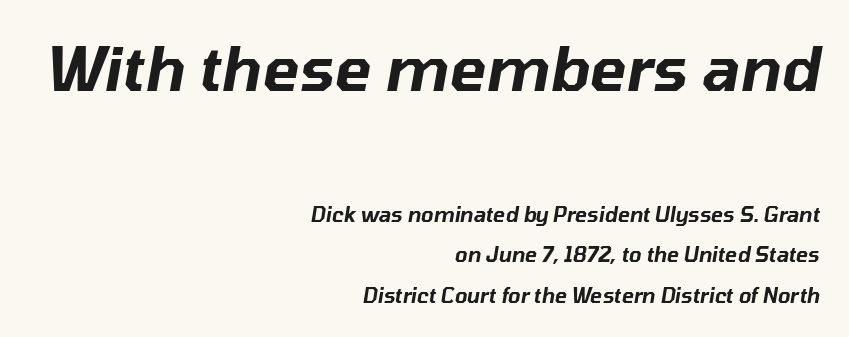
Q: Is the text italic (slanted)? A: Yes, it leans right by about 10 degrees.
Q: Is the text underlined? A: No.
Q: How is the paragraph aligned? A: Right-aligned.
Q: Is the spacing between letters normal or unusually wide? A: Normal.
Q: Is the spacing between lines tight, normal or loose? A: Loose.
Q: Which block of text is set in a larger size, the first (top) or the second (bottom)? A: The first (top) one.
Q: Width (condensed, normal, or wide)? A: Normal.
Q: Stroke contrast? A: Low.
Q: x-height? A: Medium.
Q: Monospaced? A: No.
